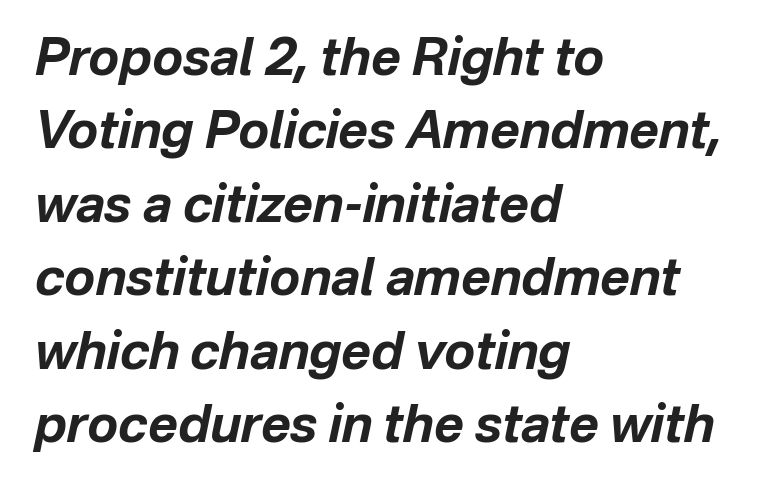
Q: Is the text bold? A: Yes.
Q: Is the text italic (slanted)? A: Yes, it leans right by about 12 degrees.
Q: Is the text underlined? A: No.
Q: How is the paragraph aligned? A: Left-aligned.
Q: Is the spacing between letters normal or unusually wide? A: Normal.
Q: Is the spacing between lines tight, normal or loose? A: Normal.
Q: Width (condensed, normal, or wide)? A: Normal.
Q: Stroke contrast? A: Low.
Q: x-height? A: Medium.
Q: Monospaced? A: No.
